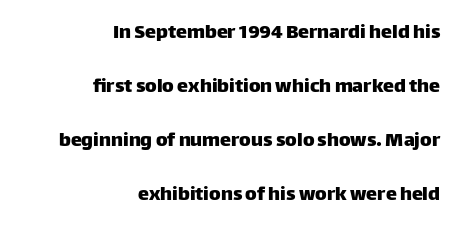
The image shows 22 px text type, upright; set right-aligned, loose line spacing (2.45x), normal letter spacing, not underlined.
